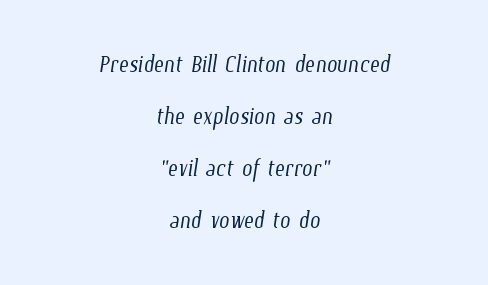
Notice how the passage keeps no hard edge, just a central spine. Unbolded letterforms with no extra heft. Here the designer chose a conventional face with non-uniform glyph widths. Tracking here is standard; glyphs follow each other at the usual distance.
